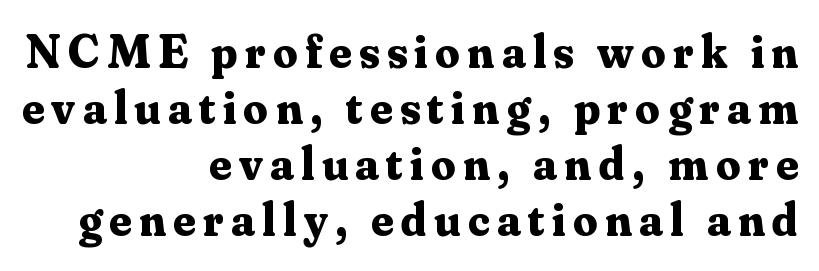
{"serif": "yes", "italic": "no", "bold": "yes", "weight": "bold", "width": "normal", "stroke_contrast": "medium", "x_height": "small", "monospaced": "no", "underline": "no", "align": "right", "line_spacing_ratio": 1.17, "glyph_px": 48}
